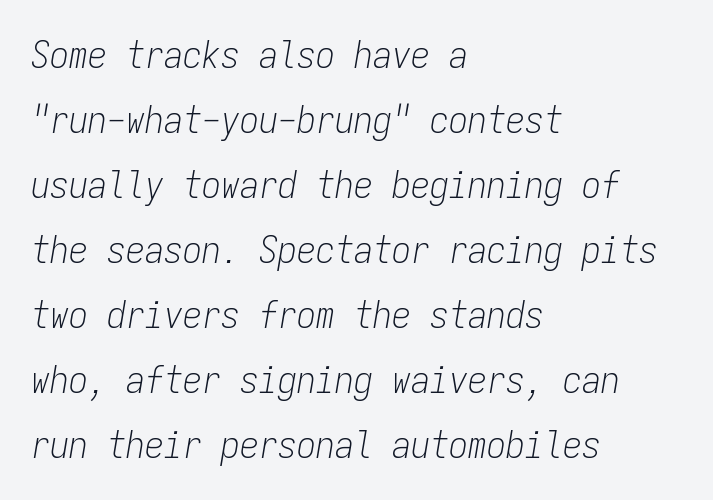
Note the uniform advance width — an 'i' takes as much space as an 'm'. Slanted lettering throughout. Summary of weight: not heavy and not bold. Tracking here is standard; glyphs follow each other at the usual distance. Descenders are the only things crossing below the line.
